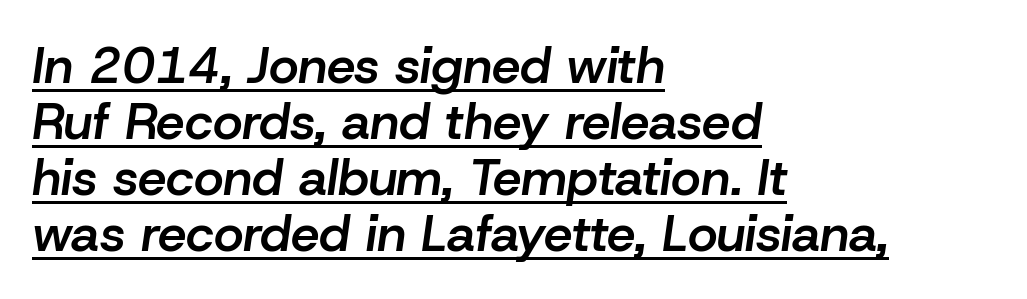
Q: Is the text bold? A: Semi-bold.
Q: Is the text italic (slanted)? A: Yes, it leans right by about 8 degrees.
Q: Is the text underlined? A: Yes.
Q: How is the paragraph aligned? A: Left-aligned.
Q: Is the spacing between letters normal or unusually wide? A: Normal.
Q: Is the spacing between lines tight, normal or loose? A: Tight.
Q: Width (condensed, normal, or wide)? A: Normal.
Q: Stroke contrast? A: Low.
Q: x-height? A: Medium.
Q: Monospaced? A: No.
